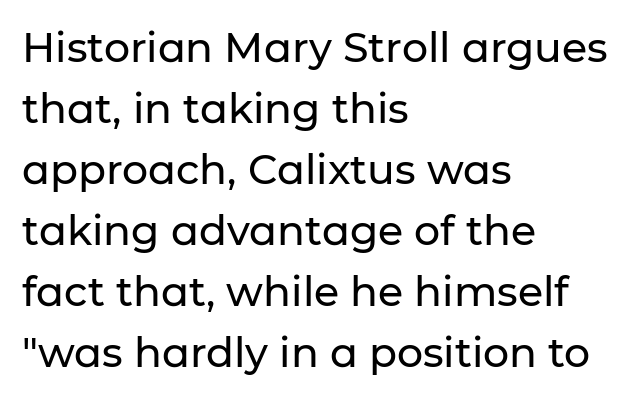
{"serif": "no", "italic": "no", "width": "normal", "stroke_contrast": "low", "x_height": "medium", "monospaced": "no", "underline": "no", "align": "left", "line_spacing": "normal", "line_spacing_ratio": 1.49, "letter_spacing": "normal", "letter_spacing_em": 0.0, "glyph_px": 41}
